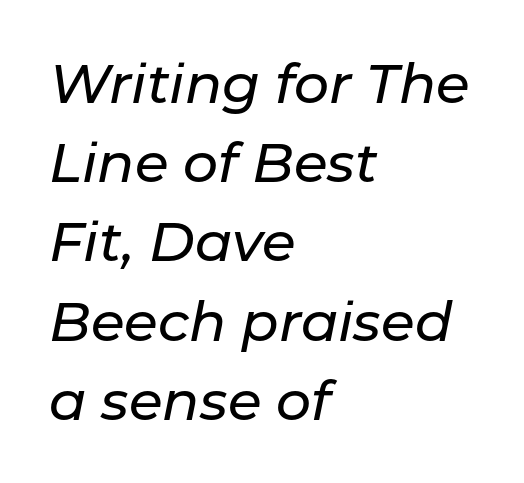
The text carries the slant typical of an italic or oblique font. The gap between lines stays unmarked. Whoever set this chose a conventional vertical rhythm. Character widths vary here, with narrow letters taking less room than wide ones.
